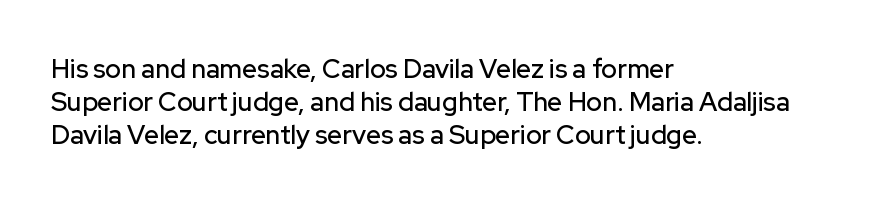
The foot of each line stays bare and open. Leading matches the norm, producing a regular column. The paragraph shown leans on its left margin. The gaps between neighbouring characters are ordinary and unremarkable. Italic? Not at all — the glyphs are vertical.
